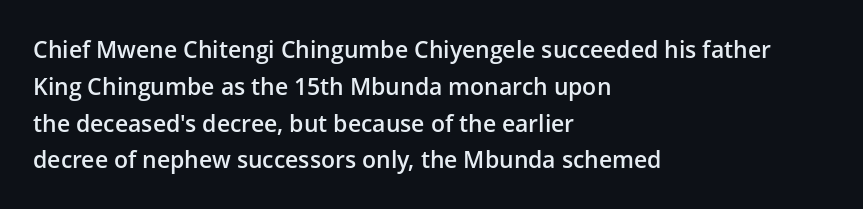
{"italic": "no", "bold": "semi", "underline": "no", "align": "left", "line_spacing": "normal", "line_spacing_ratio": 1.6, "letter_spacing": "normal", "letter_spacing_em": 0.0, "glyph_px": 23}
